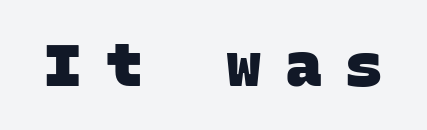
Weight: bold. This is sans-serif lettering, the kind often seen on screens and signage. Short note: letters widely spaced. Here the designer chose a console-style face with uniform glyph widths. A bare baseline throughout the passage.
